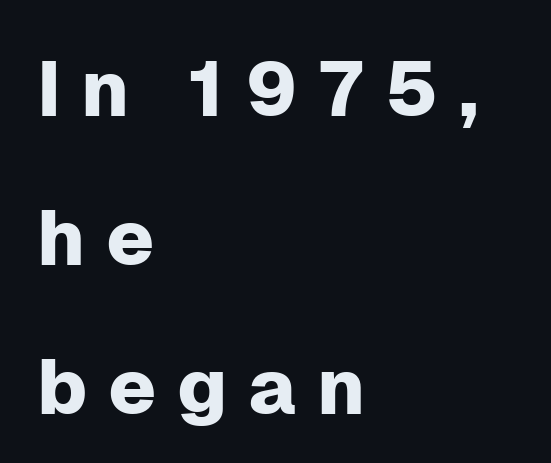
Looks like regular typesetting: each glyph gets only the width it needs. The font's upright variant was chosen for this text. Check the space under the baseline: it is left empty. Baseline-to-baseline distance is far greater than the letter height.
